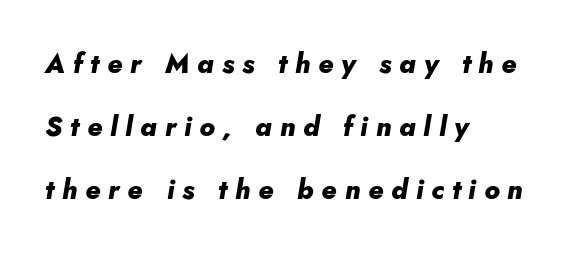
{"italic": "yes", "lean": "right", "slant_degrees": 10, "bold": "yes", "underline": "no", "align": "left", "line_spacing": "loose", "line_spacing_ratio": 2.33, "letter_spacing": "wide", "letter_spacing_em": 0.29, "glyph_px": 27}
